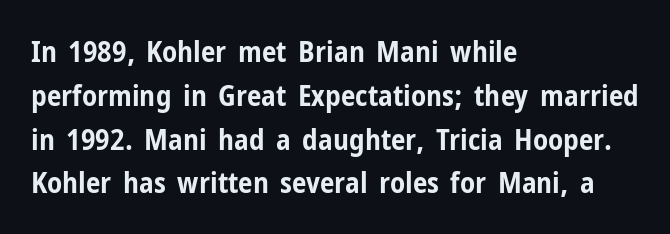
If you drew a ruler down the left edge, every line would touch it. This sample has the flowing, uneven cadence of proportional lettering. Vertically, the passage feels balanced, rows spaced as you'd expect. A roman cut, with each character standing at attention. The glyphs are unaccompanied by any horizontal stroke below them.
